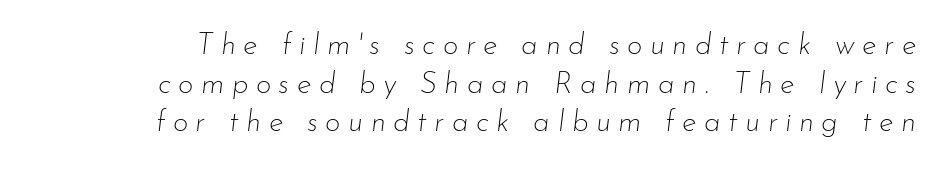
{"italic": "yes", "lean": "right", "slant_degrees": 7, "bold": "no", "weight": "thin", "width": "normal", "stroke_contrast": "low", "x_height": "small", "monospaced": "no", "underline": "no", "line_spacing": "normal", "line_spacing_ratio": 1.29, "letter_spacing": "wide", "letter_spacing_em": 0.25, "glyph_px": 30}
